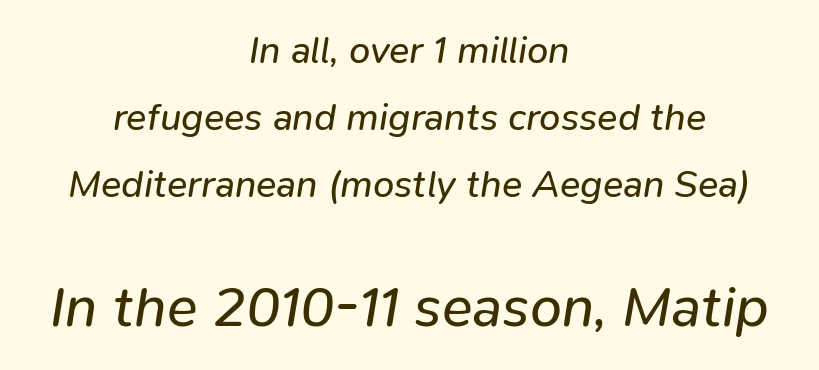
{"italic": "yes", "lean": "right", "slant_degrees": 9, "bold": "no", "weight": "regular", "width": "normal", "stroke_contrast": "low", "x_height": "medium", "monospaced": "no", "underline": "no", "align": "center", "line_spacing_ratio": 1.76, "letter_spacing": "normal", "letter_spacing_em": 0.0, "larger_block": "second", "size_ratio": 1.5, "glyph_px": 57}
